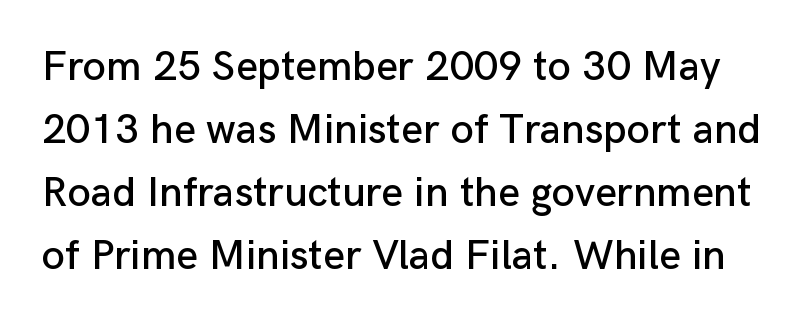
Q: Is the text italic (slanted)? A: No, it is upright.
Q: Is the typeface a serif or a sans-serif typeface? A: Sans-serif.
Q: Is the text underlined? A: No.
Q: Is the spacing between letters normal or unusually wide? A: Normal.
Q: Is the spacing between lines tight, normal or loose? A: Normal.
Q: Width (condensed, normal, or wide)? A: Normal.
Q: Stroke contrast? A: Low.
Q: x-height? A: Medium.
Q: Monospaced? A: No.
